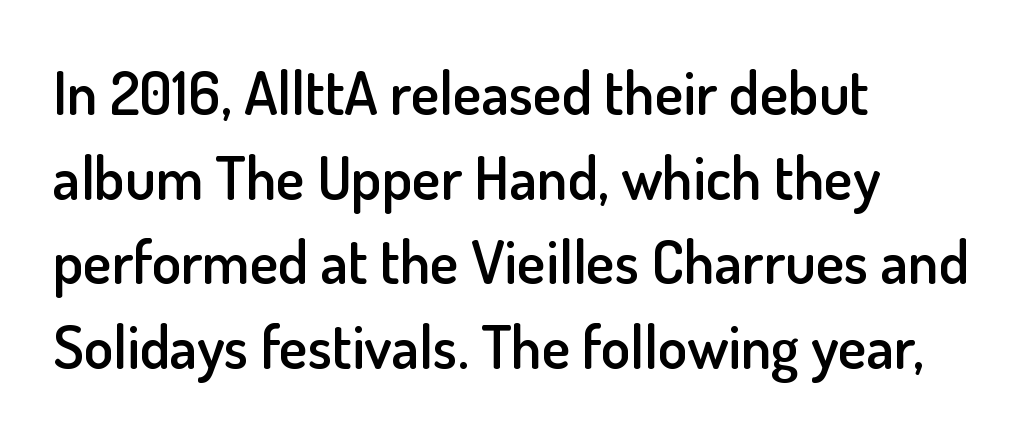
The image shows 60 px semibold sans-serif type, upright; set left-aligned, normal line spacing (1.41x), normal letter spacing, not underlined; low stroke contrast and a small x-height.
